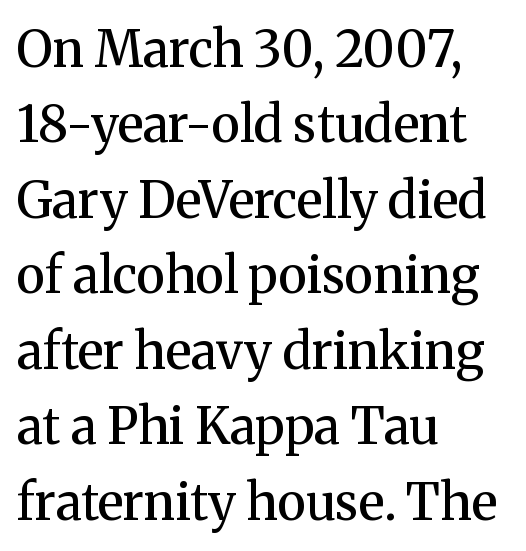
Are there feet on the stems? There are — it's a serif. Between one letter and the next there's only the usual sliver of space. The lines sit at an ordinary, default distance from one another. The passage shown is not underscored anywhere.
